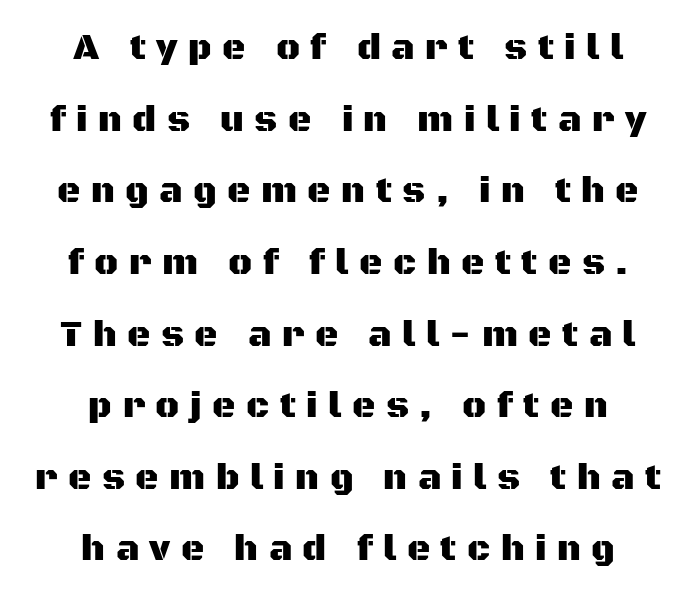
Q: Is the text italic (slanted)? A: No, it is upright.
Q: Is the typeface a serif or a sans-serif typeface? A: Sans-serif.
Q: Is the text underlined? A: No.
Q: How is the paragraph aligned? A: Centered.
Q: Is the spacing between letters normal or unusually wide? A: Unusually wide.
Q: Is the spacing between lines tight, normal or loose? A: Loose.
Q: Width (condensed, normal, or wide)? A: Normal.
Q: Stroke contrast? A: Medium.
Q: x-height? A: Large.
Q: Monospaced? A: No.
